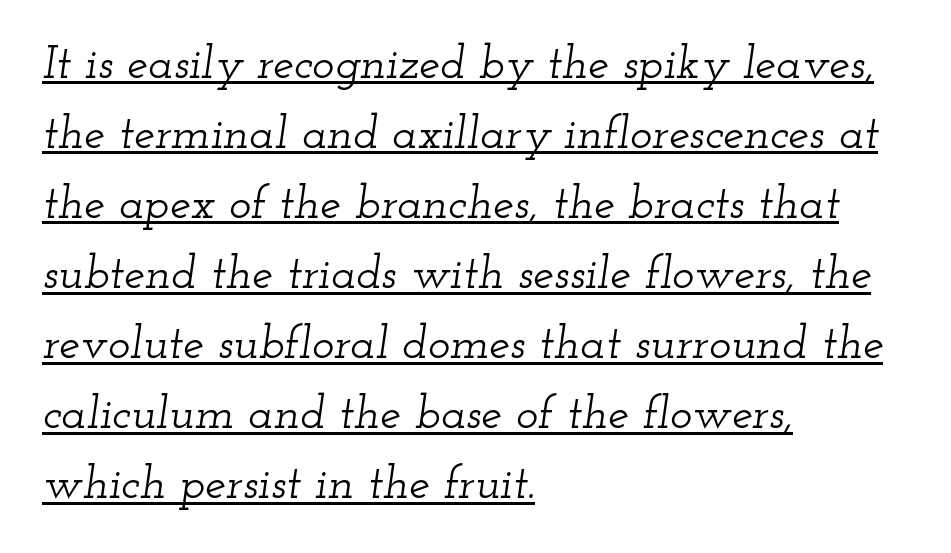
What kind of face is this? One with serifs. Letter spacing: default. Does the copy run flush right? No — it runs flush left. The whole block is typeset with a tilt. One glance says typical: line gaps are just what's usual.
